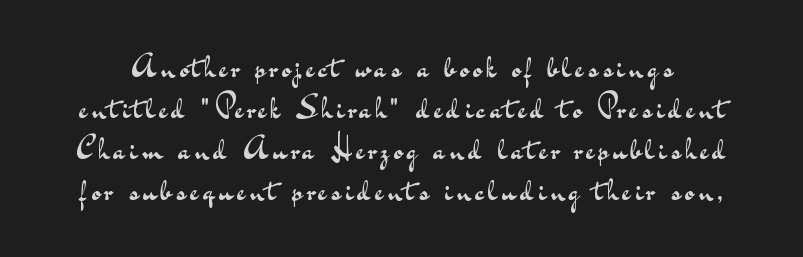
{"serif": "no", "bold": "no", "weight": "regular", "width": "wide", "stroke_contrast": "medium", "x_height": "small", "monospaced": "no", "underline": "no", "line_spacing": "normal", "line_spacing_ratio": 1.28, "glyph_px": 32}
